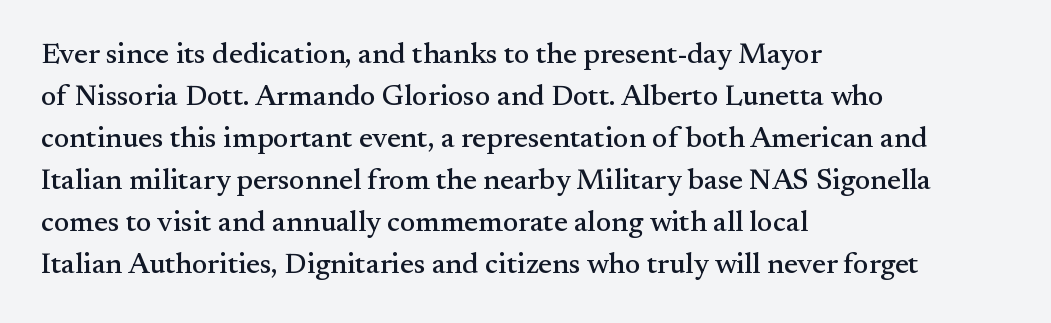
The passage shown is typed in a proportional face where columns would drift. How would I describe the line gaps? Plain and ordinary. Descender tails drop into unmarked territory. Letter spacing: default. Each letter's strokes conclude with small projecting serifs.
